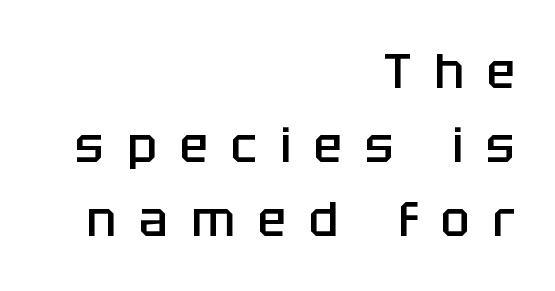
{"serif": "no", "italic": "no", "bold": "semi", "weight": "semibold", "width": "normal", "stroke_contrast": "low", "x_height": "large", "monospaced": "no", "underline": "no", "align": "right", "line_spacing": "normal", "line_spacing_ratio": 1.54, "letter_spacing": "wide", "letter_spacing_em": 0.48, "glyph_px": 48}
